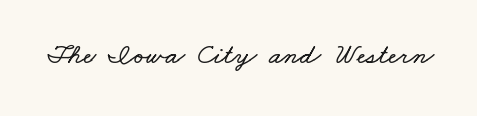
Q: Is the text underlined? A: No.
Q: Is the spacing between letters normal or unusually wide? A: Normal.
Q: Width (condensed, normal, or wide)? A: Wide.
Q: Stroke contrast? A: Low.
Q: x-height? A: Small.
Q: Monospaced? A: No.
